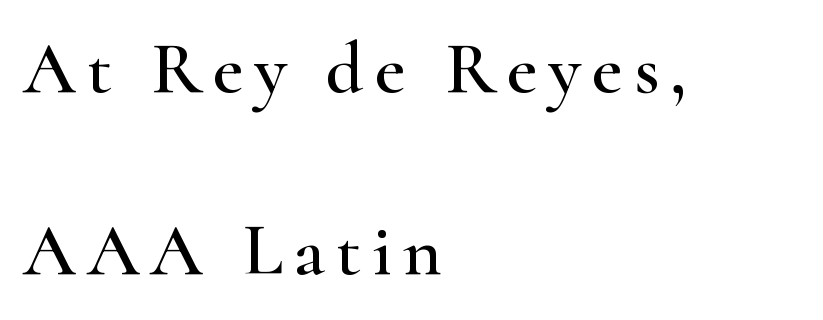
Q: Is the text italic (slanted)? A: No, it is upright.
Q: Is the typeface a serif or a sans-serif typeface? A: Serif.
Q: Is the text underlined? A: No.
Q: How is the paragraph aligned? A: Left-aligned.
Q: Is the spacing between lines tight, normal or loose? A: Loose.
Q: Width (condensed, normal, or wide)? A: Wide.
Q: Stroke contrast? A: High.
Q: x-height? A: Small.
Q: Monospaced? A: No.
